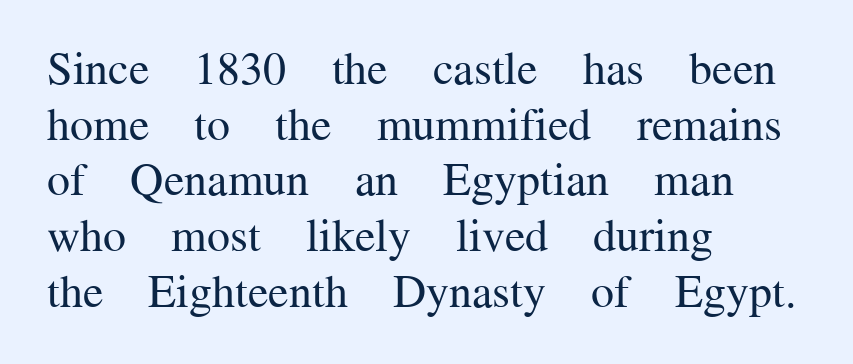
The letters look calm and open, with moderate or lighter stems. Is there any slant? The stems are plumb. In terms of letterspacing, this is plain default setting. The lines are quadded left. This sample has the flowing, uneven cadence of proportional lettering. Has an underline been added? It has not.
